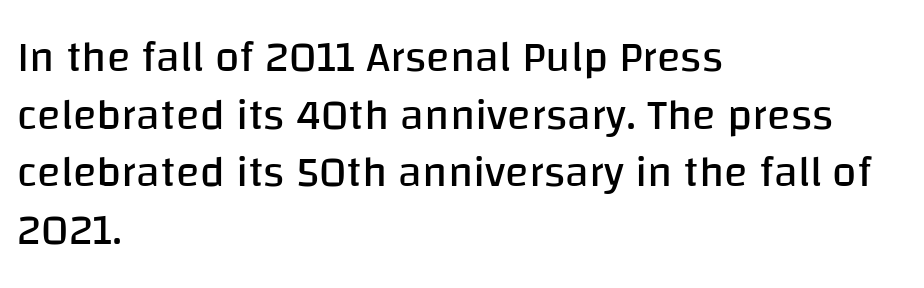
Q: Is the text bold? A: No.
Q: Is the text italic (slanted)? A: No, it is upright.
Q: Is the typeface a serif or a sans-serif typeface? A: Sans-serif.
Q: Is the text underlined? A: No.
Q: How is the paragraph aligned? A: Left-aligned.
Q: Is the spacing between letters normal or unusually wide? A: Normal.
Q: Is the spacing between lines tight, normal or loose? A: Normal.
Q: Width (condensed, normal, or wide)? A: Normal.
Q: Stroke contrast? A: Low.
Q: x-height? A: Large.
Q: Monospaced? A: No.
